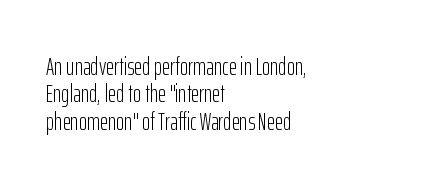
The image shows 25 px text type, upright; set left-aligned, tight line spacing (1.1x), normal letter spacing, not underlined.
